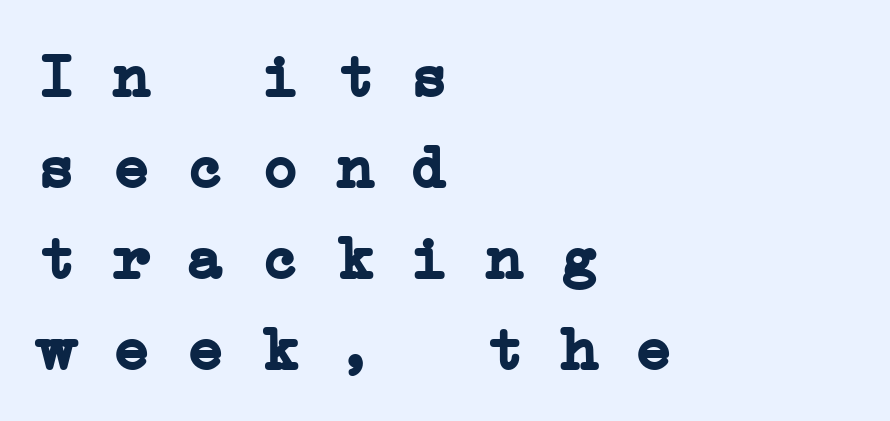
This is serif lettering, the kind often seen in printed books. Note the uniform advance width — an 'i' takes as much space as an 'm'. The lines in this sample share a left origin and differ only in where they stop. Successive baselines arrive at the customary interval.
